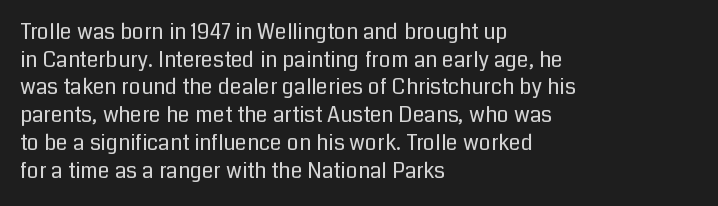
The image shows 21 px text type, upright; set left-aligned, normal line spacing (1.32x), normal letter spacing, not underlined.
